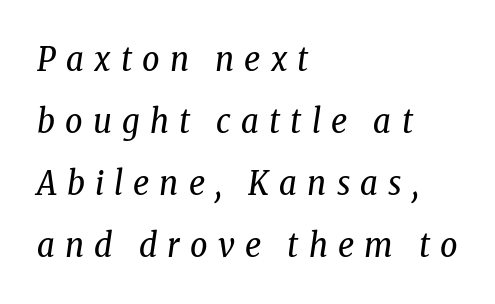
Q: Is the text bold? A: No.
Q: Is the text italic (slanted)? A: Yes, it leans right by about 8 degrees.
Q: Is the typeface a serif or a sans-serif typeface? A: Serif.
Q: Is the text underlined? A: No.
Q: How is the paragraph aligned? A: Left-aligned.
Q: Is the spacing between letters normal or unusually wide? A: Unusually wide.
Q: Width (condensed, normal, or wide)? A: Condensed.
Q: Stroke contrast? A: Low.
Q: x-height? A: Medium.
Q: Monospaced? A: No.
